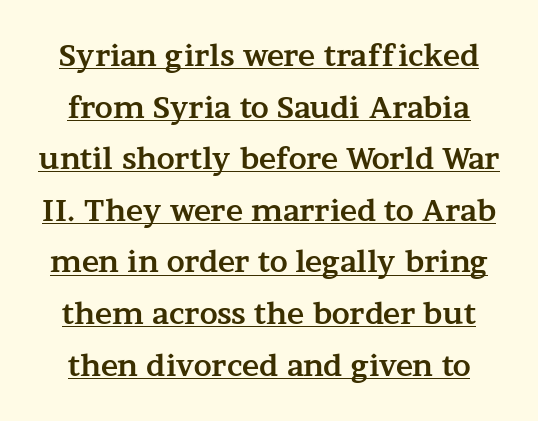
{"serif": "yes", "italic": "no", "bold": "yes", "weight": "bold", "width": "wide", "stroke_contrast": "medium", "x_height": "medium", "monospaced": "no", "underline": "yes", "line_spacing_ratio": 1.78, "letter_spacing": "normal", "letter_spacing_em": 0.0, "glyph_px": 29}
